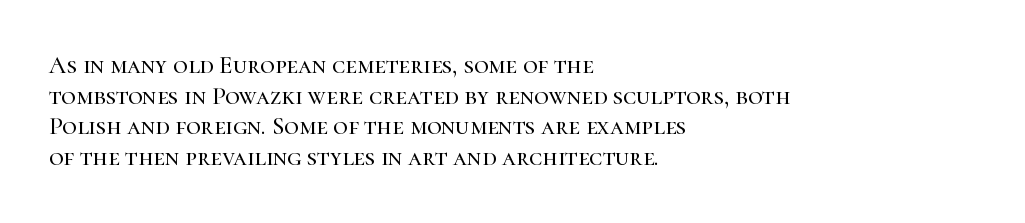
{"italic": "no", "underline": "no", "align": "left", "line_spacing_ratio": 1.23, "letter_spacing": "normal", "letter_spacing_em": 0.0, "glyph_px": 25}
